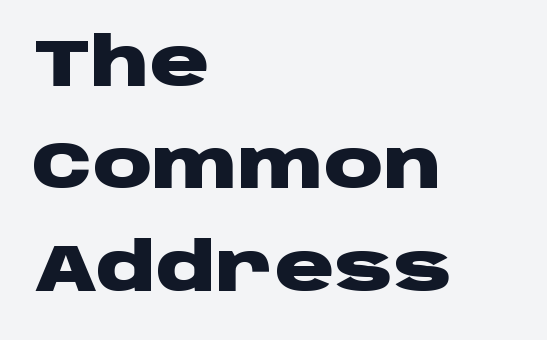
Q: Is the text bold? A: Yes.
Q: Is the text italic (slanted)? A: No, it is upright.
Q: Is the typeface a serif or a sans-serif typeface? A: Sans-serif.
Q: Is the text underlined? A: No.
Q: How is the paragraph aligned? A: Left-aligned.
Q: Is the spacing between letters normal or unusually wide? A: Normal.
Q: Is the spacing between lines tight, normal or loose? A: Normal.
Q: Width (condensed, normal, or wide)? A: Wide.
Q: Stroke contrast? A: Low.
Q: x-height? A: Large.
Q: Monospaced? A: No.
